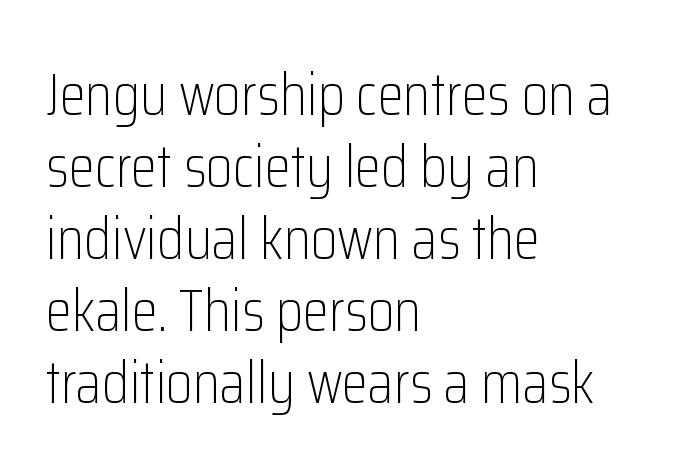
The image shows 60 px light, condensed sans-serif type, upright; set left-aligned, line spacing 1.2x, normal letter spacing, not underlined; low stroke contrast and a medium x-height.
